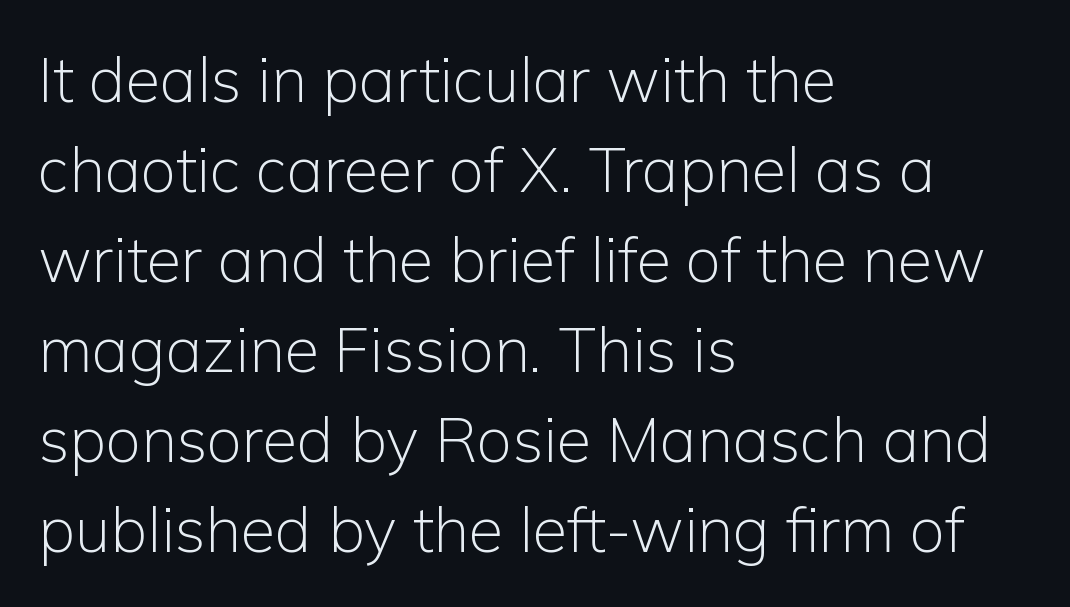
{"serif": "no", "italic": "no", "bold": "no", "weight": "light", "width": "normal", "stroke_contrast": "low", "x_height": "medium", "monospaced": "no", "underline": "no", "align": "left", "line_spacing": "normal", "line_spacing_ratio": 1.43, "letter_spacing": "normal", "letter_spacing_em": 0.0, "glyph_px": 63}
